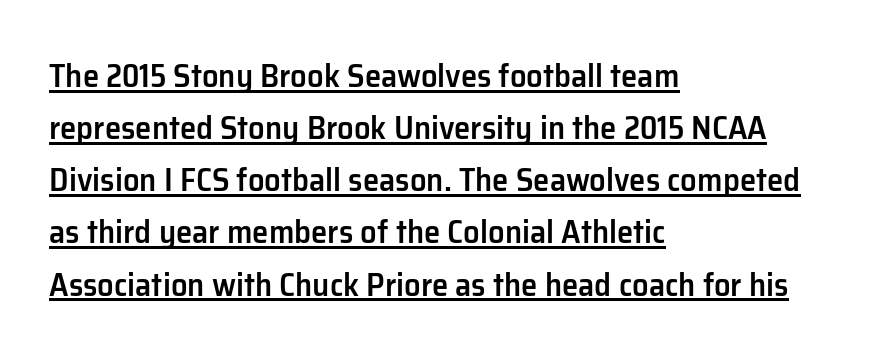
If you drew a line through each stem, it would be perfectly vertical. Is this a fixed-width face? No — the glyphs have proportional, varying widths. A bit beefed up — I'd call it semibold rather than bold. Left-aligned paragraph, ragged on the right. Underlining? Definitely there.
